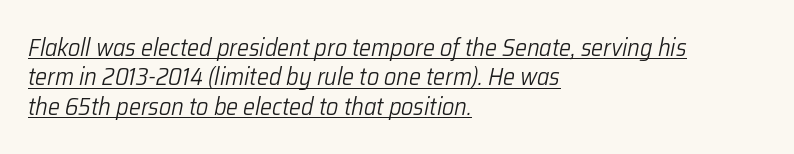
The whole block is typeset with a tilt. In designer terms, the underline attribute is active on this setting. The weight tops out at a normal text grade. The ragged edge is on the right, which tells us the setting is flush left.
